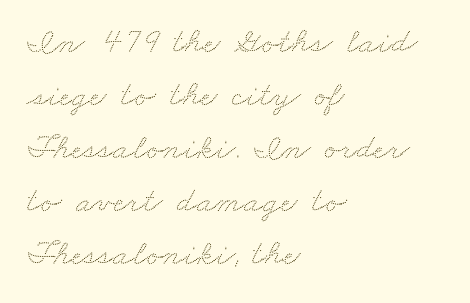
{"width": "wide", "stroke_contrast": "low", "x_height": "small", "monospaced": "no", "underline": "no", "align": "left", "line_spacing": "normal", "line_spacing_ratio": 1.47, "letter_spacing": "normal", "letter_spacing_em": 0.0, "glyph_px": 36}
